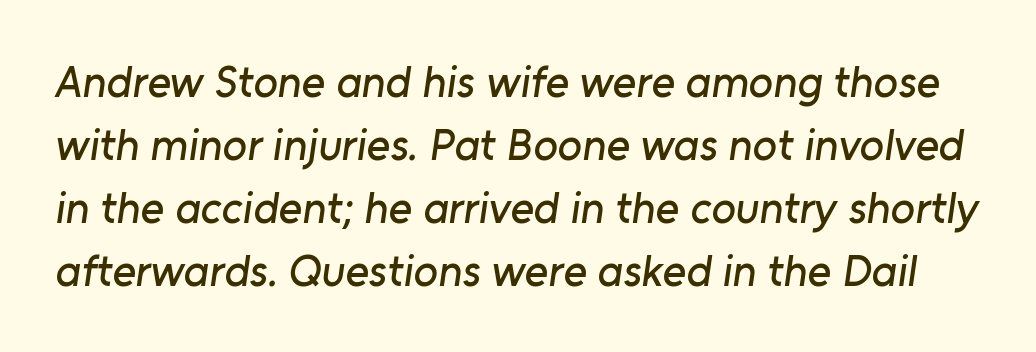
The image shows 45 px sans-serif type; set normal line spacing (1.4x), normal letter spacing, not underlined; low stroke contrast and a medium x-height.
